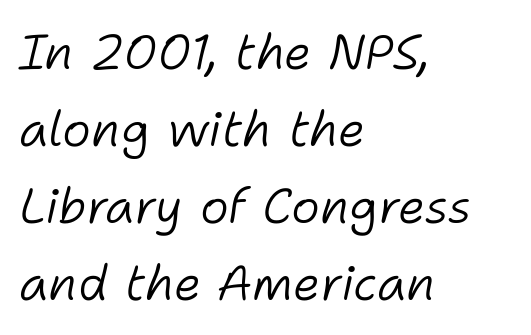
{"italic": "yes", "lean": "right", "slant_degrees": 11, "bold": "no", "weight": "light", "width": "normal", "stroke_contrast": "low", "x_height": "medium", "monospaced": "no", "underline": "no", "align": "left", "line_spacing": "normal", "line_spacing_ratio": 1.57, "letter_spacing": "normal", "letter_spacing_em": 0.0, "glyph_px": 49}
